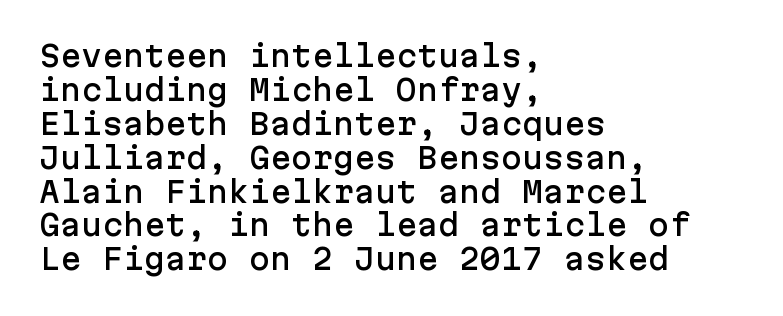
Q: Is the text italic (slanted)? A: No, it is upright.
Q: Is the typeface a serif or a sans-serif typeface? A: Sans-serif.
Q: Is the text underlined? A: No.
Q: How is the paragraph aligned? A: Left-aligned.
Q: Is the spacing between letters normal or unusually wide? A: Normal.
Q: Width (condensed, normal, or wide)? A: Normal.
Q: Stroke contrast? A: Low.
Q: x-height? A: Medium.
